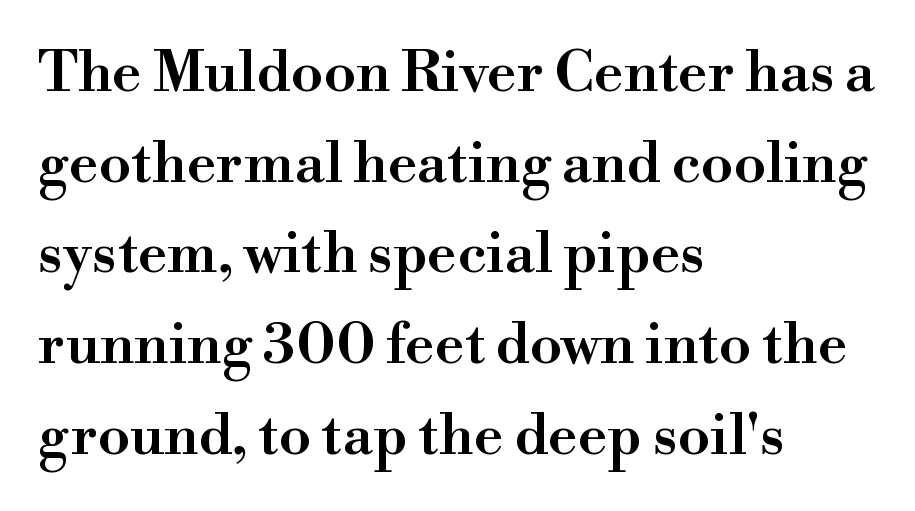
Q: Is the text bold? A: Semi-bold.
Q: Is the text italic (slanted)? A: No, it is upright.
Q: Is the typeface a serif or a sans-serif typeface? A: Serif.
Q: Is the text underlined? A: No.
Q: How is the paragraph aligned? A: Left-aligned.
Q: Is the spacing between letters normal or unusually wide? A: Normal.
Q: Is the spacing between lines tight, normal or loose? A: Normal.
Q: Width (condensed, normal, or wide)? A: Normal.
Q: Stroke contrast? A: High.
Q: x-height? A: Small.
Q: Monospaced? A: No.
